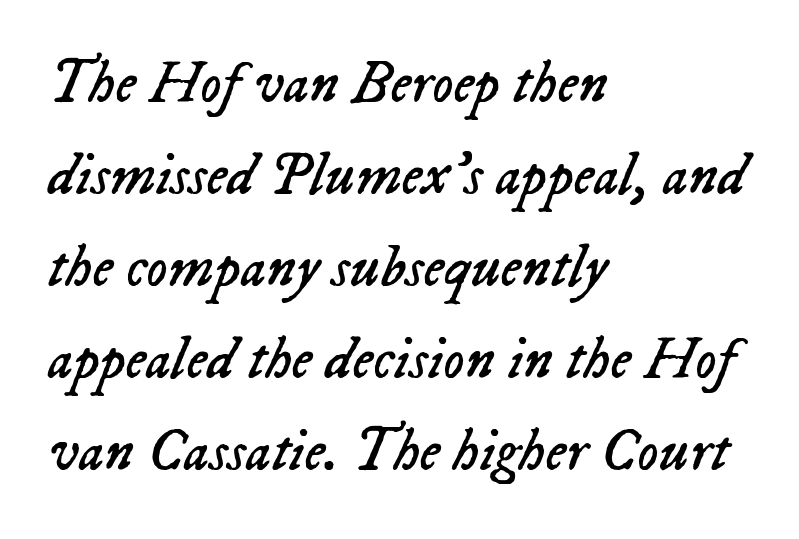
Bare-footed words on every line. Style check: oblique. One-word summary of the alignment: left. Think of a printed novel: that variable character pitch is what you see here. Nobody touched the tracking dial on this one.
